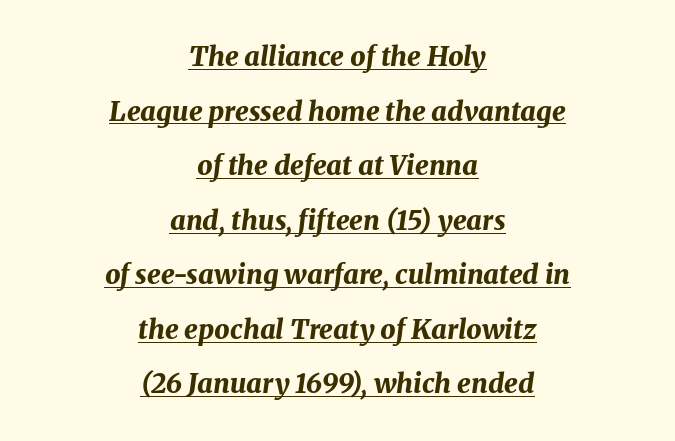
The rag falls on both sides of this text block equally. A great deal of white space separates one row of letters from the next. There is no visible air inserted between adjacent glyphs. A baseline rule has been typeset under these characters. The rendering uses a bold face; every stroke is thick and dark.
